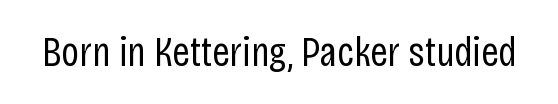
{"serif": "no", "italic": "no", "bold": "no", "weight": "regular", "width": "condensed", "stroke_contrast": "low", "x_height": "large", "monospaced": "no", "underline": "no", "letter_spacing": "normal", "letter_spacing_em": 0.0, "glyph_px": 43}
